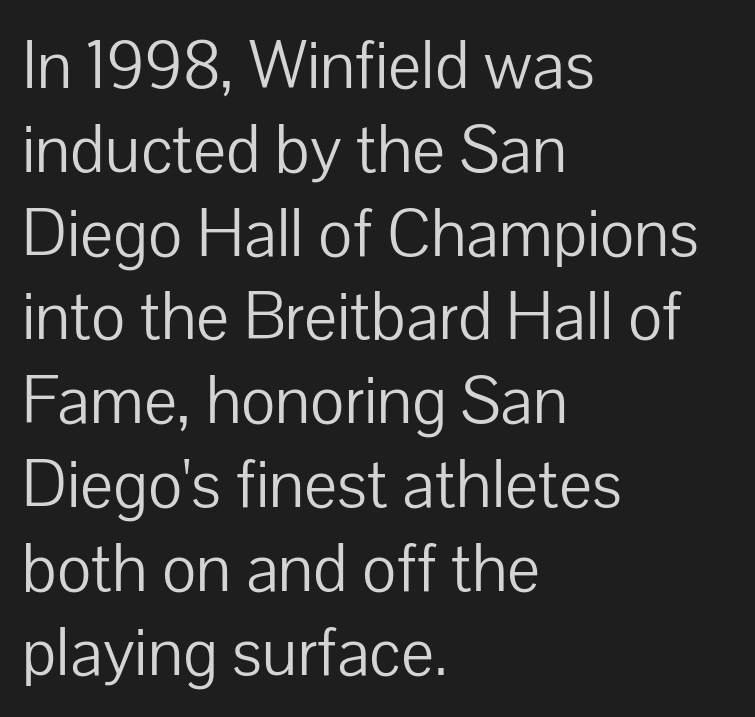
Q: Is the text bold? A: No.
Q: Is the text italic (slanted)? A: No, it is upright.
Q: Is the typeface a serif or a sans-serif typeface? A: Sans-serif.
Q: Is the text underlined? A: No.
Q: How is the paragraph aligned? A: Left-aligned.
Q: Is the spacing between letters normal or unusually wide? A: Normal.
Q: Is the spacing between lines tight, normal or loose? A: Normal.
Q: Width (condensed, normal, or wide)? A: Normal.
Q: Stroke contrast? A: Low.
Q: x-height? A: Medium.
Q: Monospaced? A: No.
